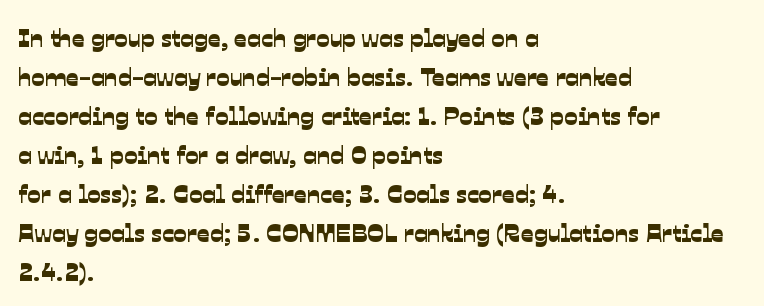
Nothing unusual about the tracking: characters are spaced as the font intends. The leading is moderate, giving the passage an even texture. Letters rest on an invisible, unmarked baseline. Leftover space on each line is placed entirely after the last word.
